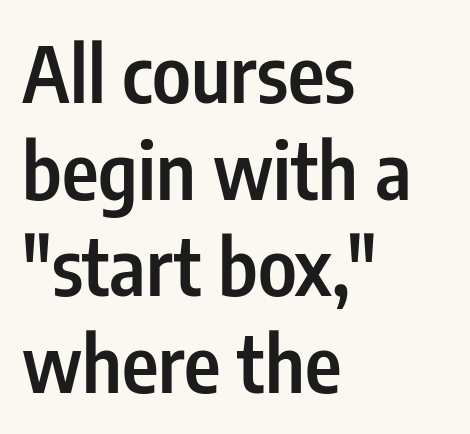
The image shows 78 px semibold, condensed sans-serif type, upright; set left-aligned, line spacing 1.24x, normal letter spacing, not underlined; low stroke contrast and a medium x-height.
